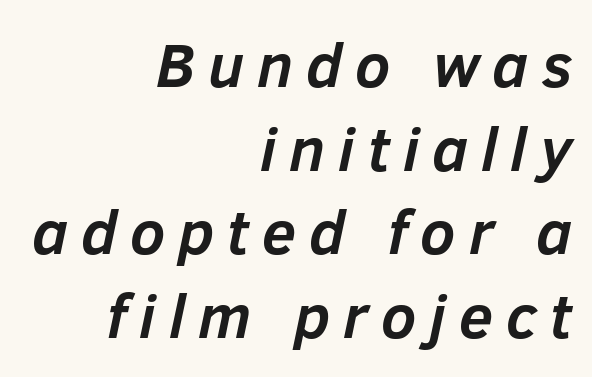
{"italic": "yes", "lean": "right", "slant_degrees": 12, "bold": "yes", "weight": "semibold", "width": "normal", "stroke_contrast": "low", "x_height": "medium", "monospaced": "no", "underline": "no", "align": "right", "line_spacing": "normal", "line_spacing_ratio": 1.35, "letter_spacing": "wide", "letter_spacing_em": 0.21, "glyph_px": 62}
